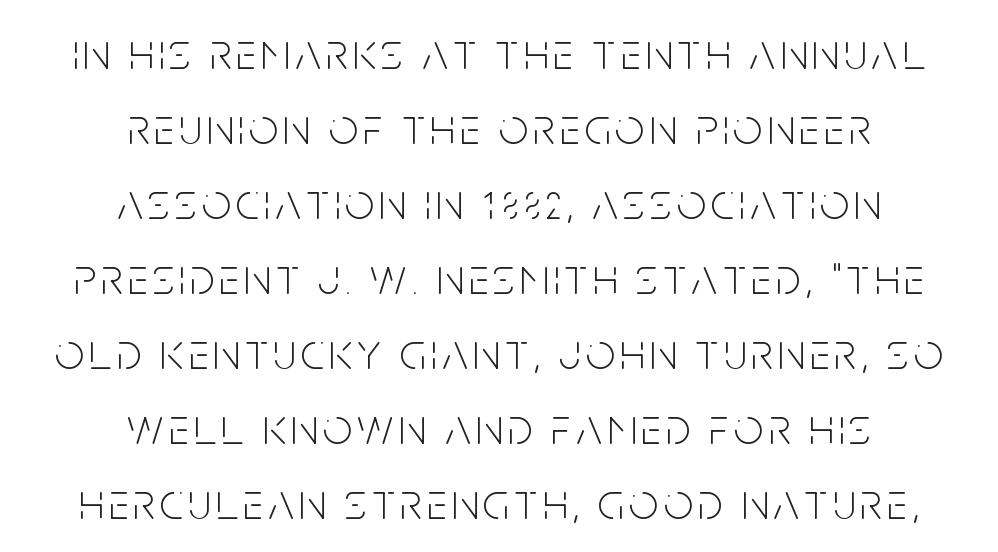
{"serif": "no", "italic": "no", "bold": "no", "weight": "light", "width": "condensed", "stroke_contrast": "low", "x_height": "large", "monospaced": "no", "underline": "no", "align": "center", "line_spacing": "normal", "line_spacing_ratio": 1.47, "glyph_px": 51}
